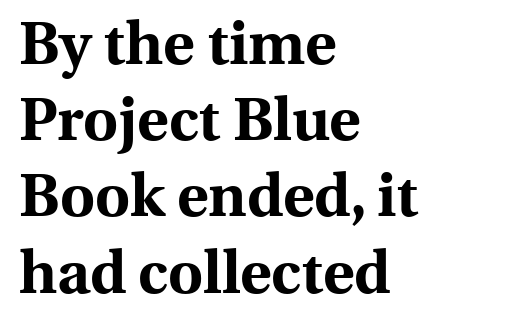
Chunky letters — that's bold for sure. The letters advance in unequal steps, a hallmark of proportional type. Unmarked baselines from the first word to the last. Spacing between characters is what you'd get straight out of the box. The rows are spaced the way most documents space them. This sample uses a serif face.
